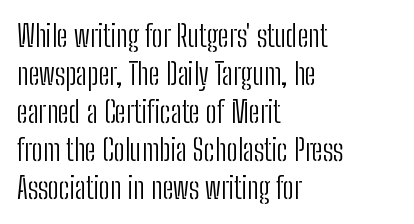
Check under the words: just untouched page. Weight: not bold — regular or lighter. The rendering uses natural spacing where letterforms have individual widths. No italicization has been applied; the sample stays upright. Vertically, the passage feels balanced, rows spaced as you'd expect. A classic flush-left, rag-right setting is used for this passage.
